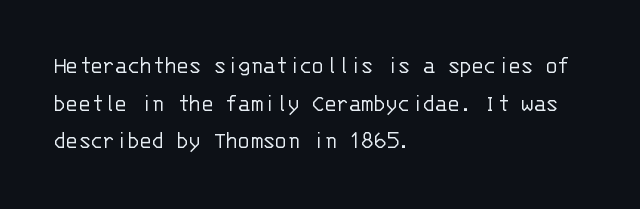
The image shows 25 px text type, upright; set left-aligned, normal line spacing (1.51x), normal letter spacing, not underlined.
